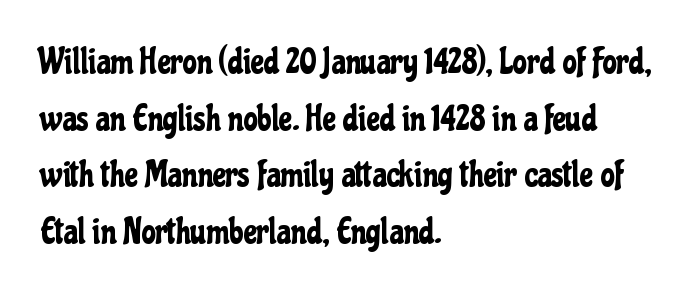
Q: Is the text italic (slanted)? A: No, it is upright.
Q: Is the typeface a serif or a sans-serif typeface? A: Sans-serif.
Q: Is the text underlined? A: No.
Q: How is the paragraph aligned? A: Left-aligned.
Q: Is the spacing between letters normal or unusually wide? A: Normal.
Q: Is the spacing between lines tight, normal or loose? A: Normal.
Q: Width (condensed, normal, or wide)? A: Condensed.
Q: Stroke contrast? A: Low.
Q: x-height? A: Medium.
Q: Monospaced? A: No.
